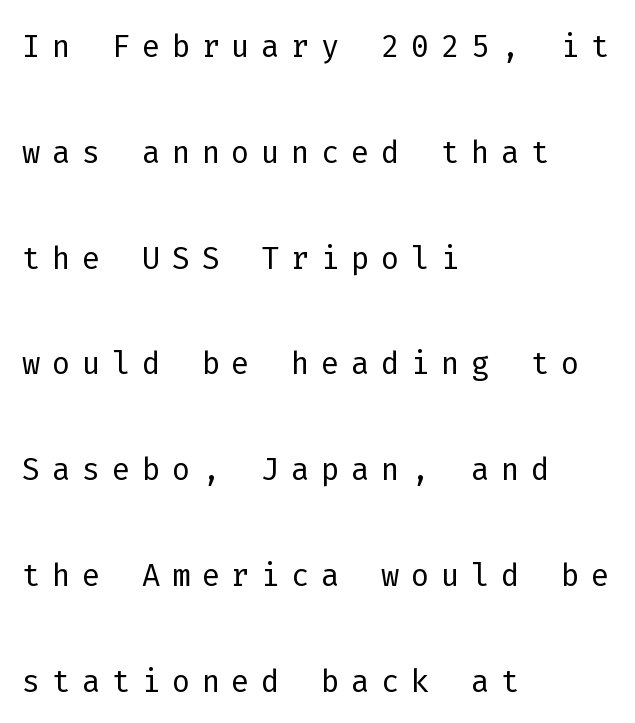
Q: Is the text bold? A: No.
Q: Is the text italic (slanted)? A: No, it is upright.
Q: Is the typeface a serif or a sans-serif typeface? A: Sans-serif.
Q: Is the text underlined? A: No.
Q: How is the paragraph aligned? A: Left-aligned.
Q: Is the spacing between letters normal or unusually wide? A: Unusually wide.
Q: Is the spacing between lines tight, normal or loose? A: Loose.
Q: Width (condensed, normal, or wide)? A: Normal.
Q: Stroke contrast? A: Low.
Q: x-height? A: Medium.
Q: Monospaced? A: Yes.
